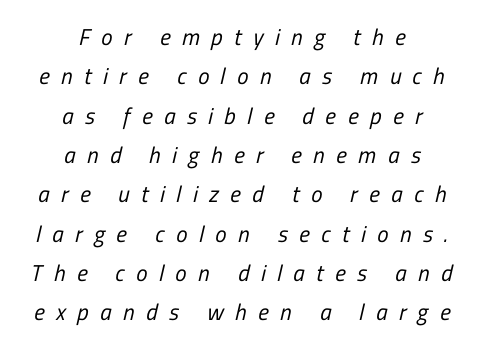
Q: Is the text bold? A: No.
Q: Is the text underlined? A: No.
Q: How is the paragraph aligned? A: Centered.
Q: Is the spacing between letters normal or unusually wide? A: Unusually wide.
